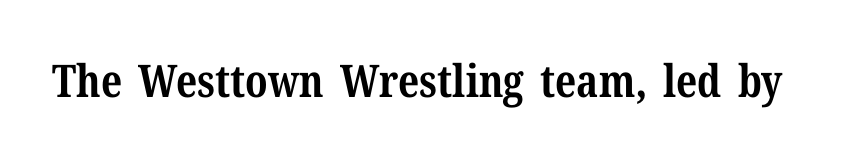
Descenders hang freely into open space. Spacing verdict: proportional, widths tailored to each character. The font is running at its bold setting. Posture: upright roman. This rendering employs a face with finishing strokes, i.e., a serif.
